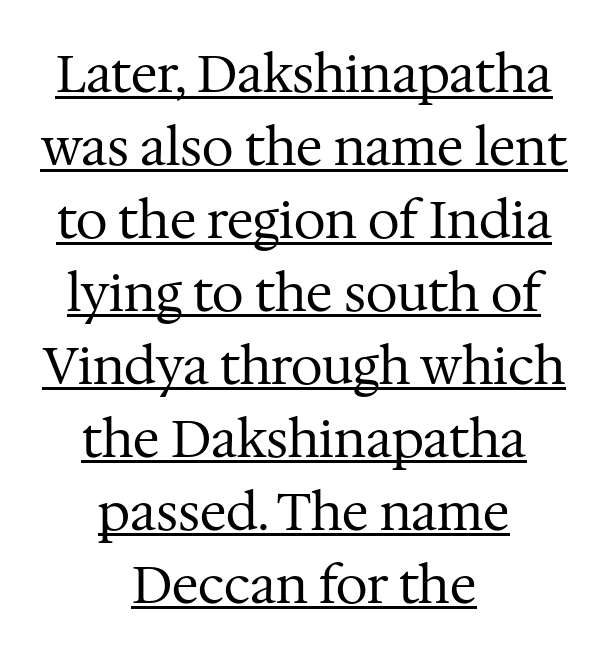
The image shows 51 px regular-weight serif type, upright; set centered, normal line spacing (1.43x), normal letter spacing, underlined; medium stroke contrast and a medium x-height.
